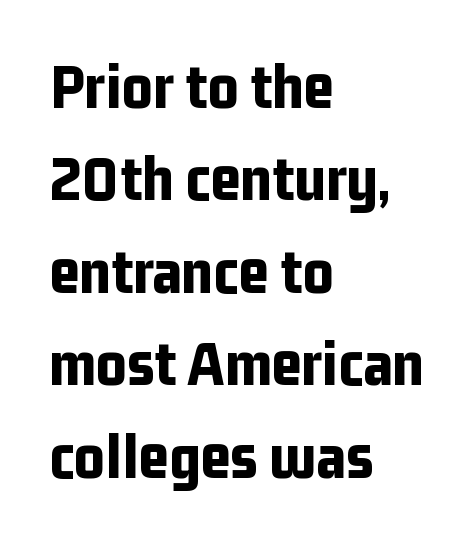
The image shows 66 px bold, condensed sans-serif type, upright; set left-aligned, normal line spacing (1.4x), normal letter spacing, not underlined; low stroke contrast and a medium x-height.
